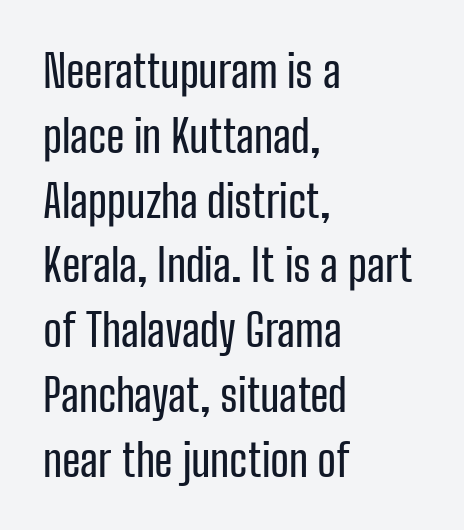
The image shows 45 px condensed sans-serif type, upright; set left-aligned, normal line spacing (1.44x), normal letter spacing, not underlined; low stroke contrast and a medium x-height.
